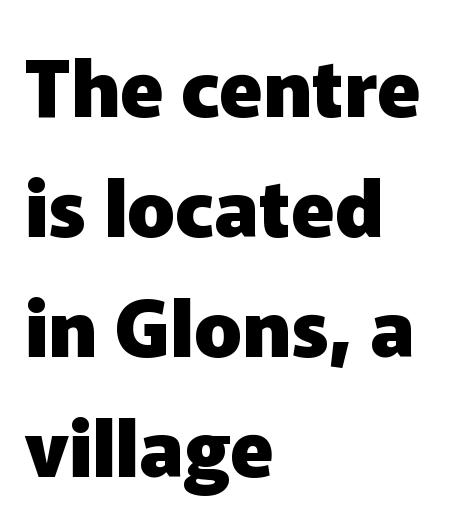
The image shows 79 px heavy sans-serif type, upright; set left-aligned, normal line spacing (1.52x), normal letter spacing, not underlined; low stroke contrast and a medium x-height.
